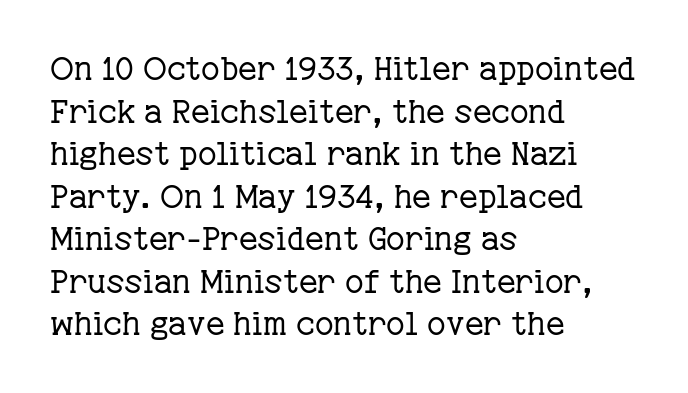
The area under the type is left untouched. Each letter's strokes conclude with small projecting serifs. The font sits on the lighter half of the weight spectrum, regular included. If you drew a line through each stem, it would be perfectly vertical. Which margin do the lines hug? The left one — the right edge is uneven. Here the glyphs are tracked normally, forming tight word shapes.
